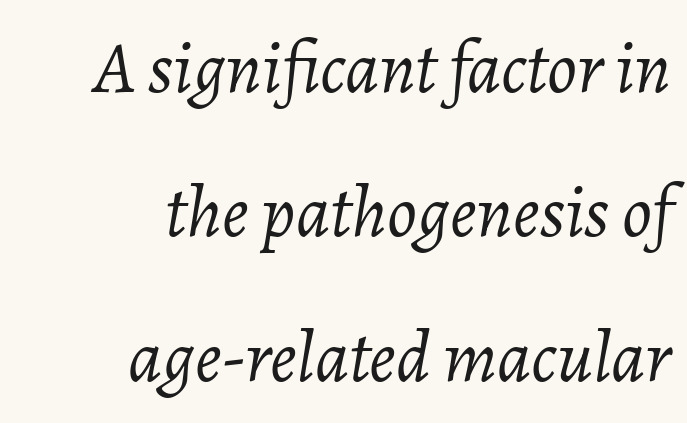
Interline gaps are noticeably wide in this sample. Style check: oblique. A flush-right, rag-left setting is used for this passage. Plain, unruled lines of type.
